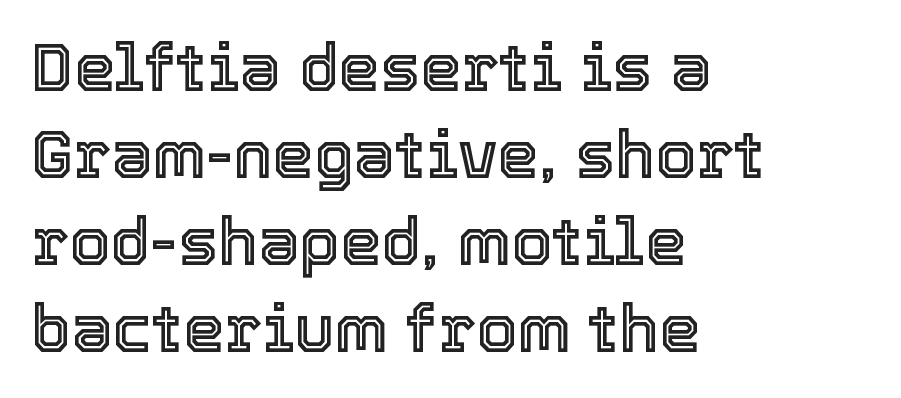
{"italic": "no", "width": "normal", "x_height": "medium", "monospaced": "no", "underline": "no", "align": "left", "line_spacing": "normal", "line_spacing_ratio": 1.32, "letter_spacing": "normal", "letter_spacing_em": 0.0, "glyph_px": 66}
